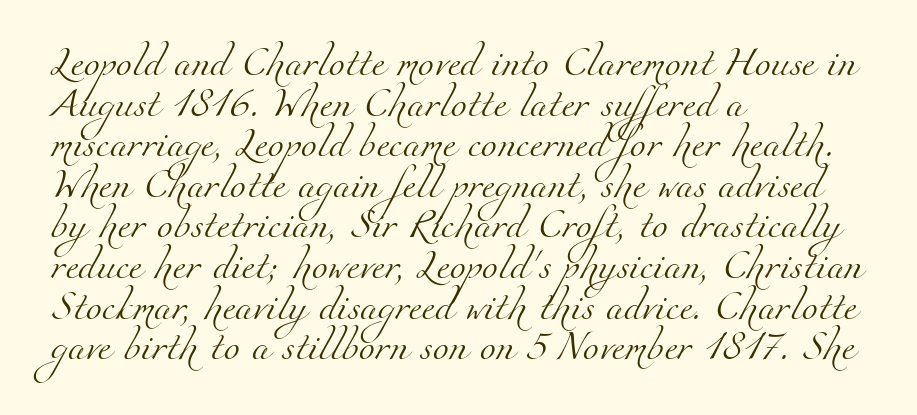
Q: Is the text bold? A: No.
Q: Is the typeface a serif or a sans-serif typeface? A: Serif.
Q: Is the text underlined? A: No.
Q: How is the paragraph aligned? A: Left-aligned.
Q: Is the spacing between letters normal or unusually wide? A: Normal.
Q: Is the spacing between lines tight, normal or loose? A: Normal.
Q: Width (condensed, normal, or wide)? A: Normal.
Q: Stroke contrast? A: Medium.
Q: x-height? A: Small.
Q: Monospaced? A: No.
